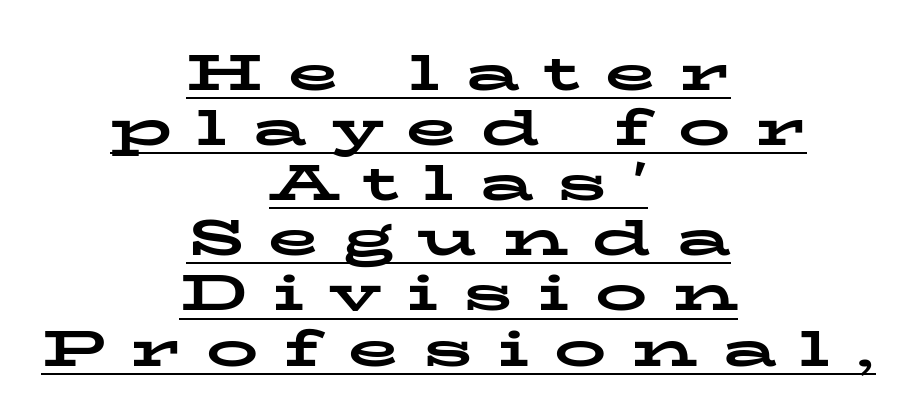
The image shows 52 px bold, wide serif type, upright; set centered, tight line spacing (1.06x), unusually wide letter spacing (+0.47 em), underlined; low stroke contrast and a medium x-height.
